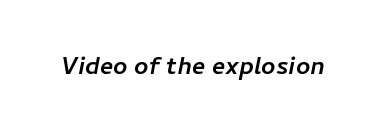
{"italic": "yes", "lean": "right", "slant_degrees": 11, "bold": "yes", "underline": "no", "letter_spacing": "normal", "letter_spacing_em": 0.0, "glyph_px": 25}
